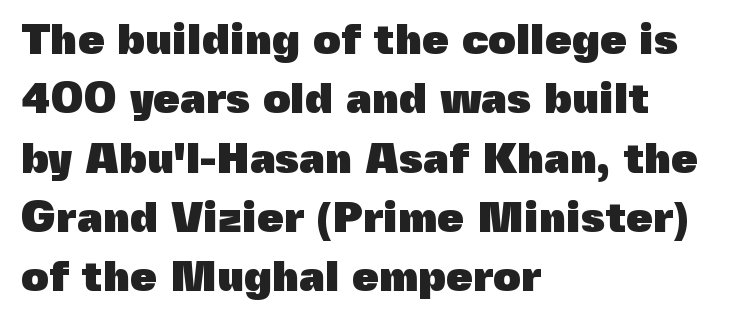
On the weight axis this lands at bold, roughly 700. Check where the strokes stop: nothing finishes them off — pure sans. Do the characters align in a grid? No, the font is proportional. Evenly set lines give the paragraph a standard silhouette. Alignment: flush left. Standard letterfit; no display-style spreading of the glyphs.
